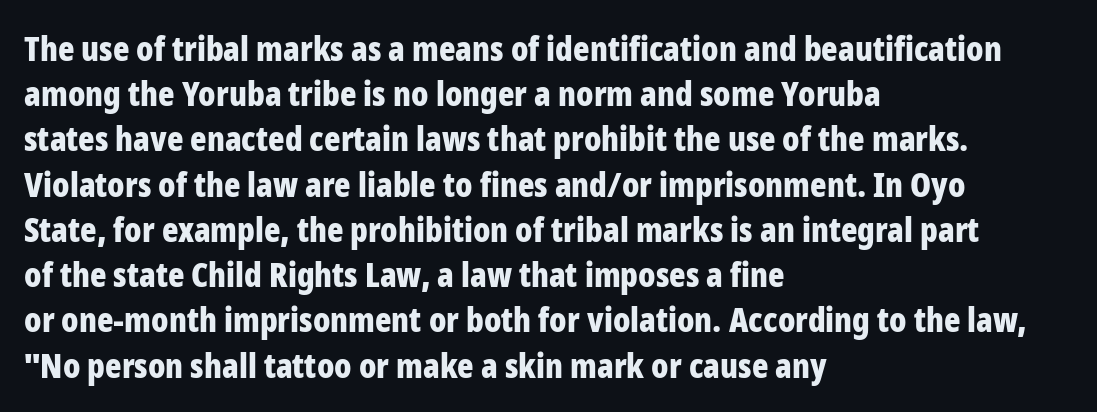
{"serif": "no", "italic": "no", "bold": "yes", "weight": "bold", "width": "condensed", "stroke_contrast": "low", "x_height": "medium", "monospaced": "no", "underline": "no", "align": "left", "line_spacing": "normal", "line_spacing_ratio": 1.33, "letter_spacing": "normal", "letter_spacing_em": 0.0, "glyph_px": 34}
